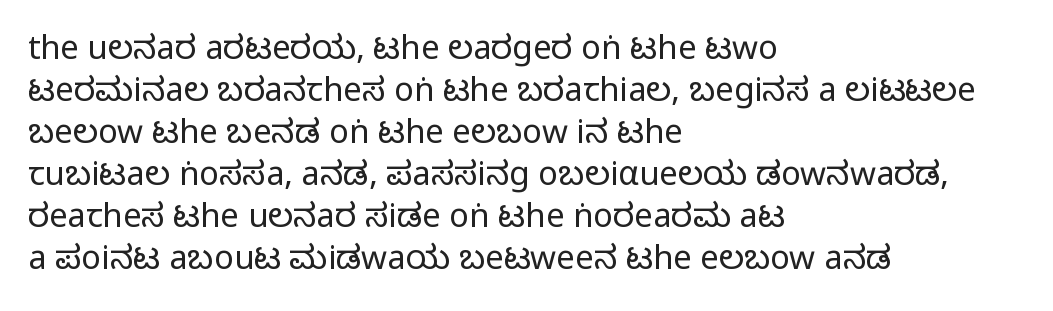
Q: Is the text bold? A: No.
Q: Is the text italic (slanted)? A: No, it is upright.
Q: Is the typeface a serif or a sans-serif typeface? A: Sans-serif.
Q: Is the text underlined? A: No.
Q: How is the paragraph aligned? A: Left-aligned.
Q: Is the spacing between letters normal or unusually wide? A: Normal.
Q: Is the spacing between lines tight, normal or loose? A: Normal.
Q: Width (condensed, normal, or wide)? A: Condensed.
Q: Stroke contrast? A: Low.
Q: x-height? A: Large.
Q: Monospaced? A: No.
